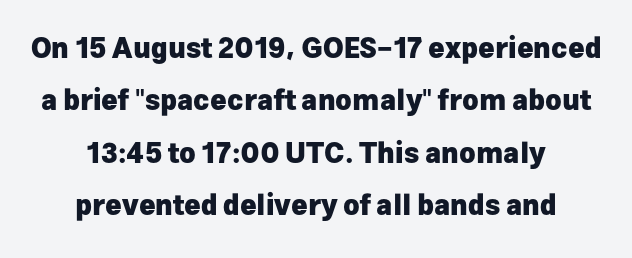
The compositor balanced each line on the midline. These lines keep a tight, regular rhythm from letter to letter. Just letters on the line, the space beneath them empty. Proportional: the letters do not fall into vertical columns. The face used here has the dense, thick strokes of a bold.
